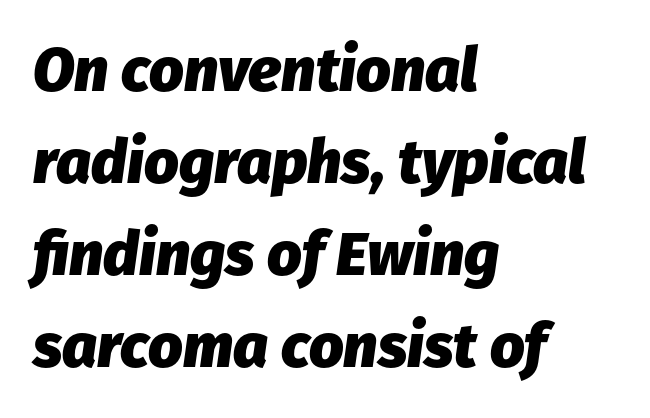
The image shows 61 px heavy type, italic (leaning right); set left-aligned, normal line spacing (1.51x), normal letter spacing, not underlined; low stroke contrast and a medium x-height.
